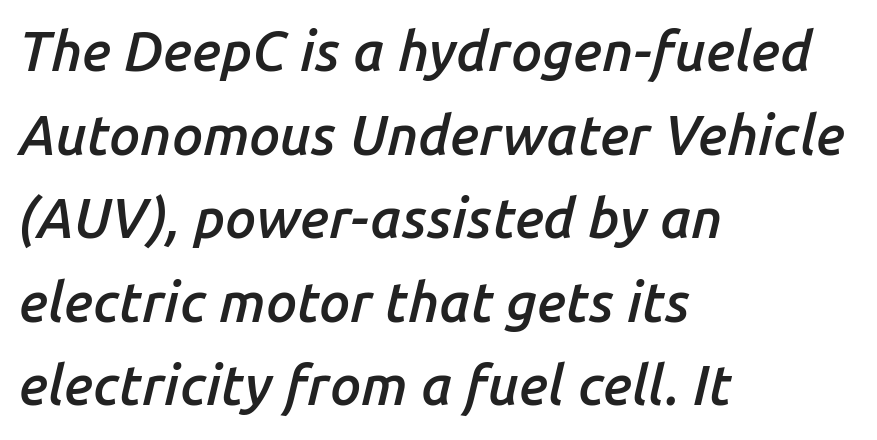
The image shows 55 px semibold type, italic (leaning right); set left-aligned, normal line spacing (1.52x), normal letter spacing, not underlined; low stroke contrast and a medium x-height.
